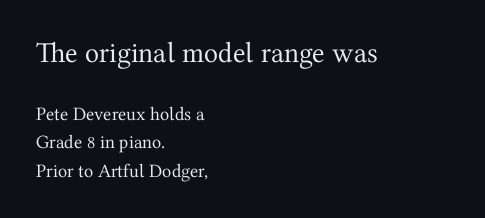
The image shows 29 px regular-weight serif type, upright; set left-aligned, normal line spacing (1.5x), normal letter spacing, not underlined; the first (top) block is 1.53x larger; medium stroke contrast and a medium x-height.
